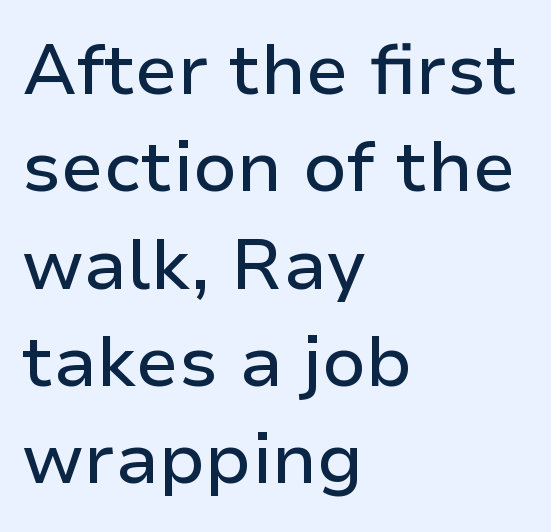
{"serif": "no", "italic": "no", "width": "normal", "stroke_contrast": "low", "x_height": "medium", "monospaced": "no", "underline": "no", "align": "left", "line_spacing": "normal", "line_spacing_ratio": 1.37, "letter_spacing": "normal", "letter_spacing_em": 0.0, "glyph_px": 71}
